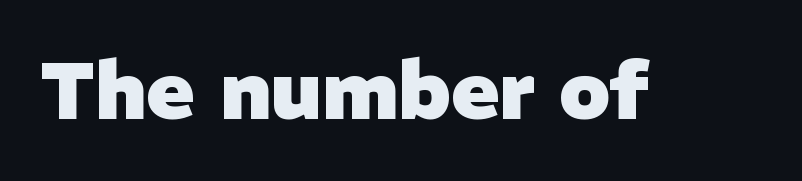
The image shows 80 px heavy sans-serif type; set normal letter spacing, not underlined; low stroke contrast and a medium x-height.
